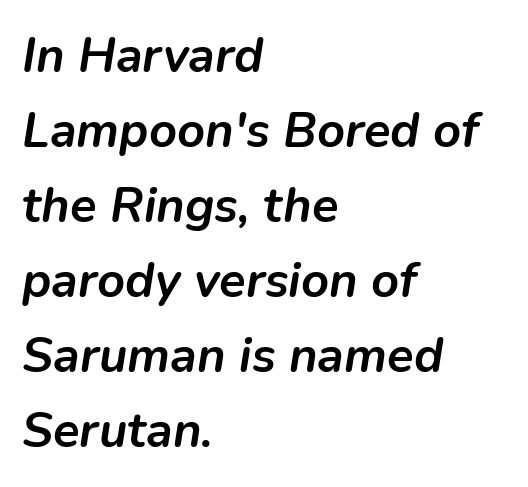
A typesetter would call this leading conventional body-copy spacing. Proportional: the letters do not fall into vertical columns. Is the type slanted? Yes — the strokes lean at a clear angle. Casual observation: everything's shoved over to the left.
